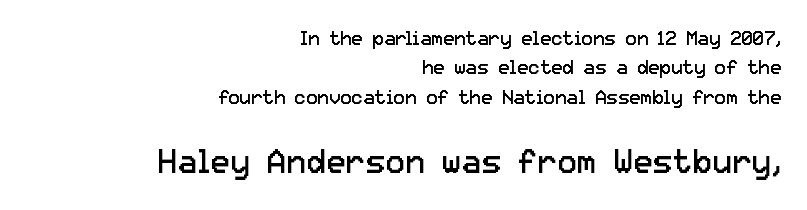
The image shows 33 px regular-weight sans-serif type, upright; set right-aligned, normal line spacing (1.54x), normal letter spacing, not underlined; the second (bottom) block is 1.74x larger; low stroke contrast and a medium x-height.
